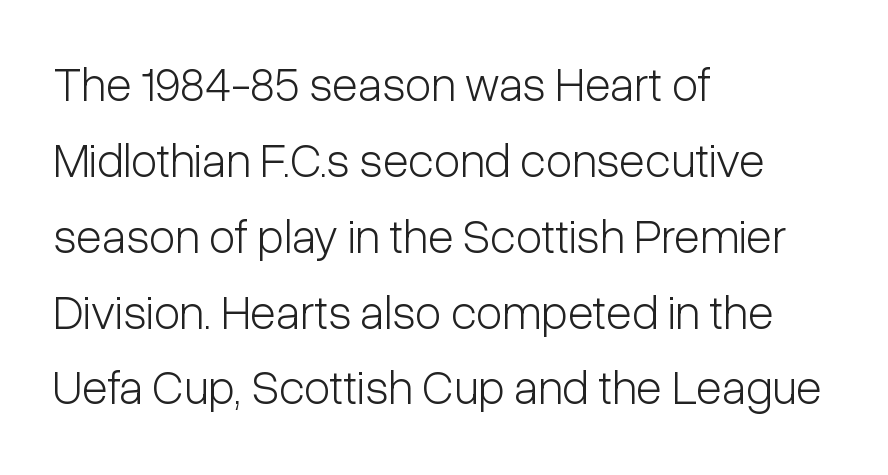
{"serif": "no", "italic": "no", "bold": "no", "weight": "light", "width": "condensed", "stroke_contrast": "low", "x_height": "medium", "monospaced": "no", "underline": "no", "align": "left", "line_spacing": "normal", "line_spacing_ratio": 1.58, "letter_spacing": "normal", "letter_spacing_em": 0.0, "glyph_px": 48}
